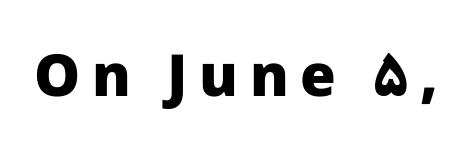
The image shows 58 px heavy sans-serif type, upright; set unusually wide letter spacing (+0.2 em), not underlined; low stroke contrast and a medium x-height.
